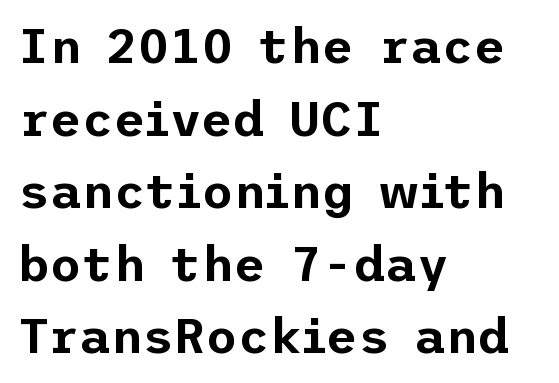
The image shows 49 px sans-serif type, upright; set left-aligned, normal line spacing (1.48x), normal letter spacing, not underlined; low stroke contrast and a medium x-height.
